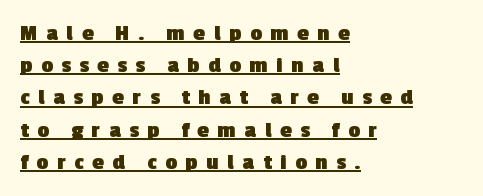
Q: Is the text bold? A: Yes.
Q: Is the text underlined? A: Yes.
Q: How is the paragraph aligned? A: Left-aligned.
Q: Is the spacing between letters normal or unusually wide? A: Unusually wide.
Q: Is the spacing between lines tight, normal or loose? A: Normal.
